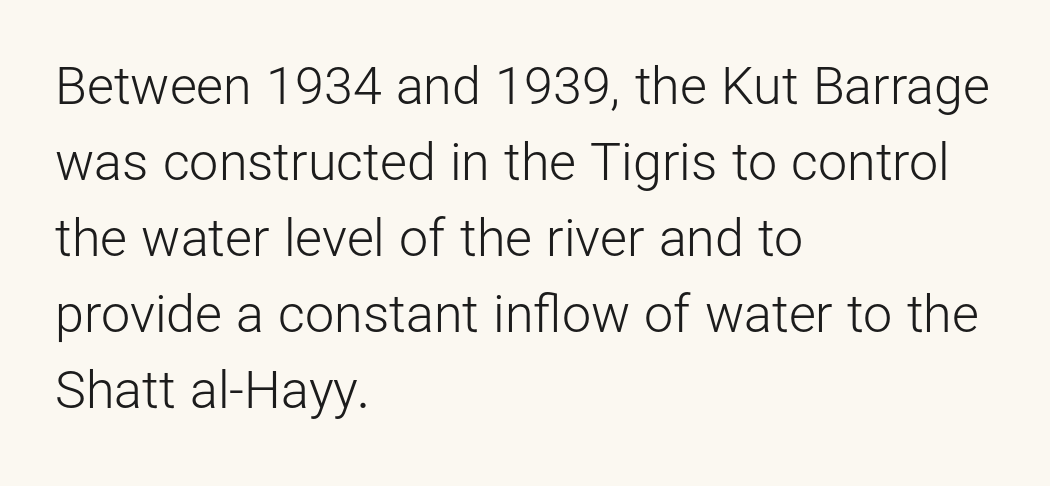
The image shows 52 px light sans-serif type, upright; set left-aligned, normal line spacing (1.46x), normal letter spacing, not underlined; low stroke contrast and a medium x-height.
